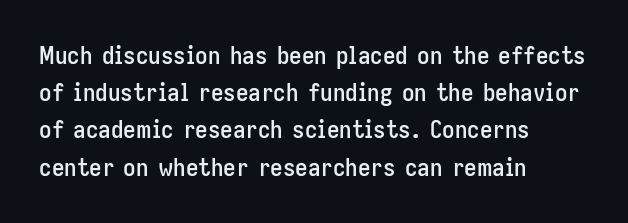
Q: Is the text italic (slanted)? A: No, it is upright.
Q: Is the text underlined? A: No.
Q: How is the paragraph aligned? A: Left-aligned.
Q: Is the spacing between letters normal or unusually wide? A: Normal.
Q: Is the spacing between lines tight, normal or loose? A: Normal.
